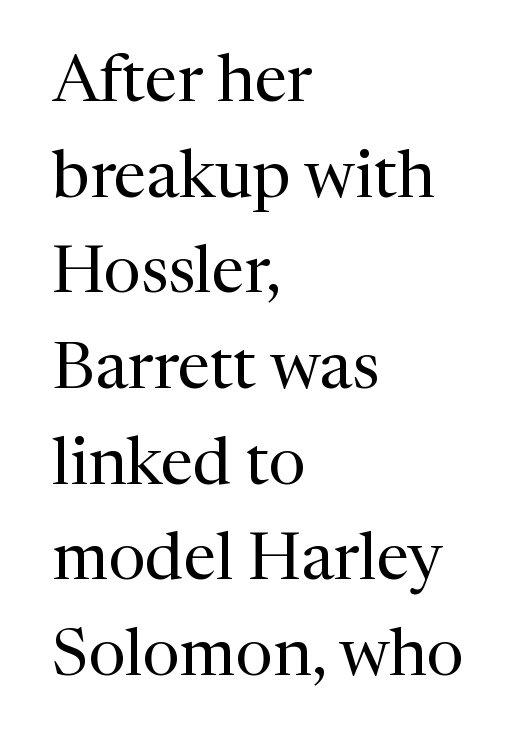
{"serif": "yes", "italic": "no", "bold": "no", "weight": "regular", "width": "normal", "stroke_contrast": "medium", "x_height": "medium", "monospaced": "no", "underline": "no", "align": "left", "line_spacing": "normal", "line_spacing_ratio": 1.45, "letter_spacing": "normal", "letter_spacing_em": 0.0, "glyph_px": 66}
